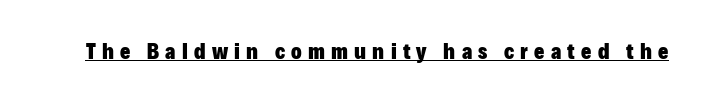
Q: Is the text bold? A: Yes.
Q: Is the text italic (slanted)? A: No, it is upright.
Q: Is the text underlined? A: Yes.
Q: Is the spacing between letters normal or unusually wide? A: Unusually wide.
